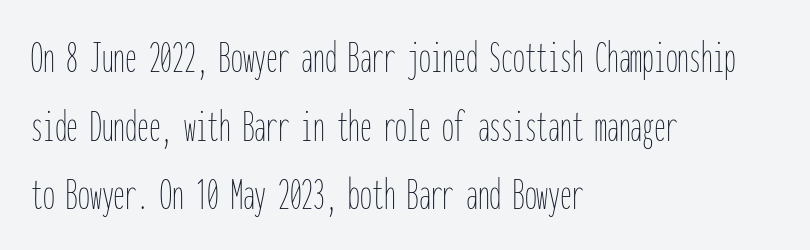
{"italic": "no", "bold": "no", "weight": "thin", "width": "condensed", "stroke_contrast": "low", "x_height": "medium", "monospaced": "yes", "underline": "no", "align": "left", "line_spacing": "normal", "line_spacing_ratio": 1.46, "letter_spacing": "normal", "letter_spacing_em": 0.0, "glyph_px": 47}
